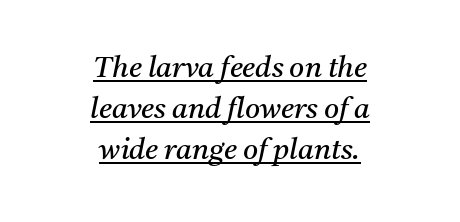
The image shows 29 px regular-weight serif type, italic (leaning right); set centered, normal line spacing (1.41x), normal letter spacing, underlined; medium stroke contrast and a medium x-height.
